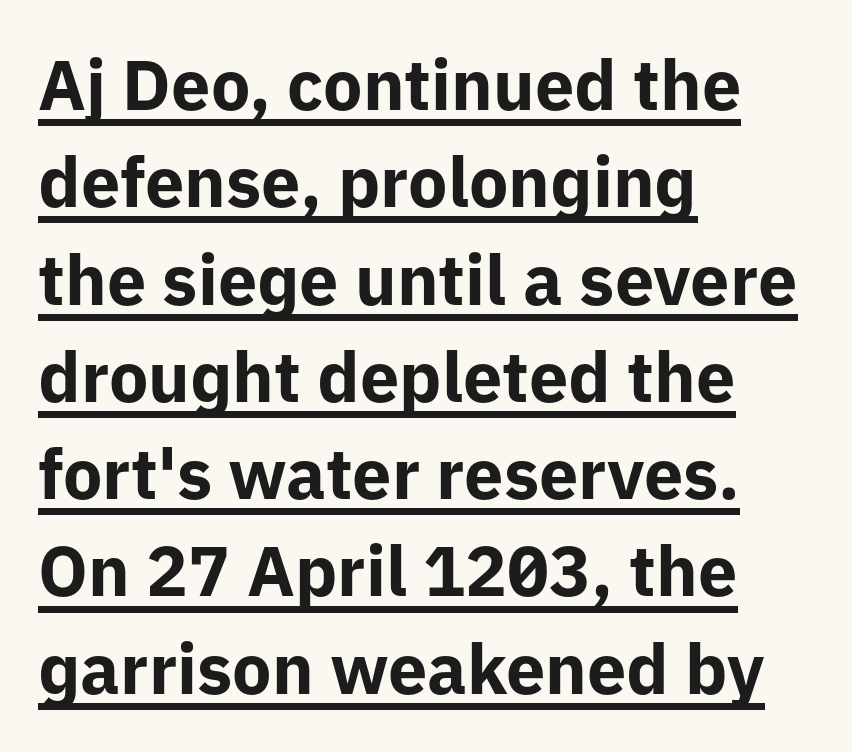
The image shows 70 px bold sans-serif type, upright; set left-aligned, normal line spacing (1.39x), normal letter spacing, underlined; low stroke contrast and a medium x-height.
